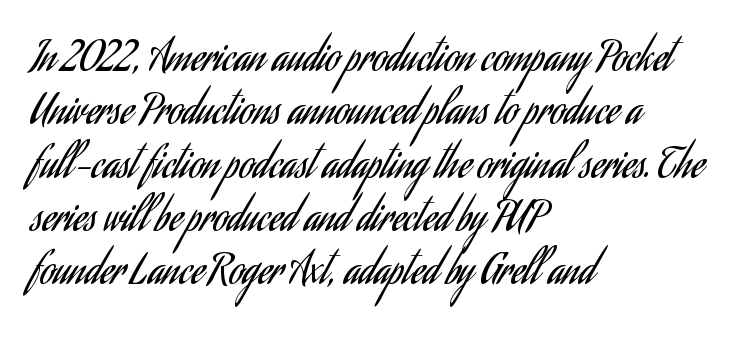
The image shows 41 px regular-weight, condensed sans-serif type; set left-aligned, normal line spacing (1.3x), normal letter spacing, not underlined; low stroke contrast and a small x-height.
